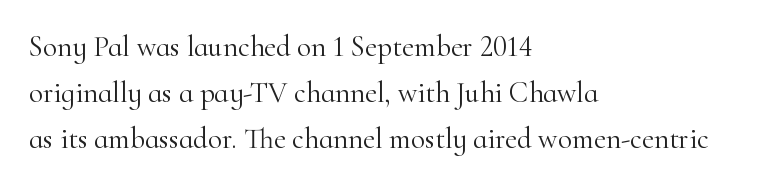
{"serif": "yes", "italic": "no", "bold": "no", "weight": "light", "width": "normal", "stroke_contrast": "high", "x_height": "small", "monospaced": "no", "underline": "no", "align": "left", "line_spacing": "normal", "line_spacing_ratio": 1.58, "letter_spacing": "normal", "letter_spacing_em": 0.0, "glyph_px": 29}
